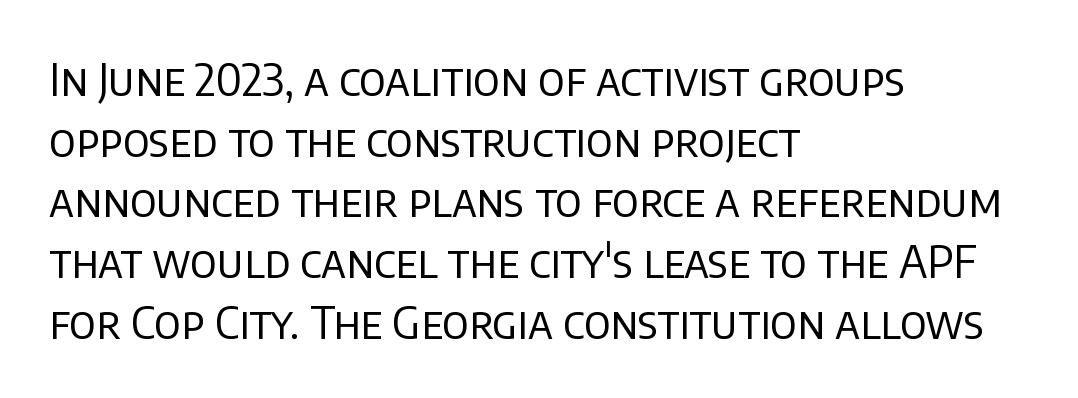
{"serif": "no", "italic": "no", "bold": "no", "weight": "regular", "width": "normal", "stroke_contrast": "low", "x_height": "large", "monospaced": "no", "underline": "no", "align": "left", "line_spacing": "normal", "line_spacing_ratio": 1.35, "letter_spacing": "normal", "letter_spacing_em": 0.0, "glyph_px": 45}
